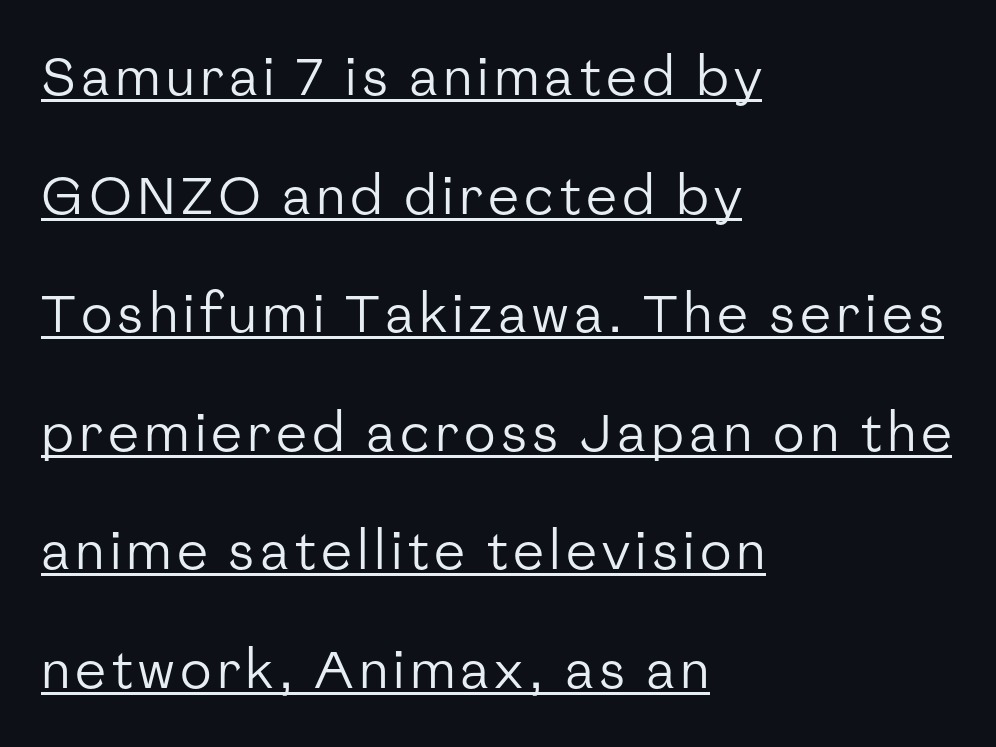
Rows of type keep a wide berth in the vertical direction. Here the designer chose a conventional face with non-uniform glyph widths. Heaviness? Minimal to ordinary, like unemphasized prose. A typesetter would mark this as roman, not italic.
